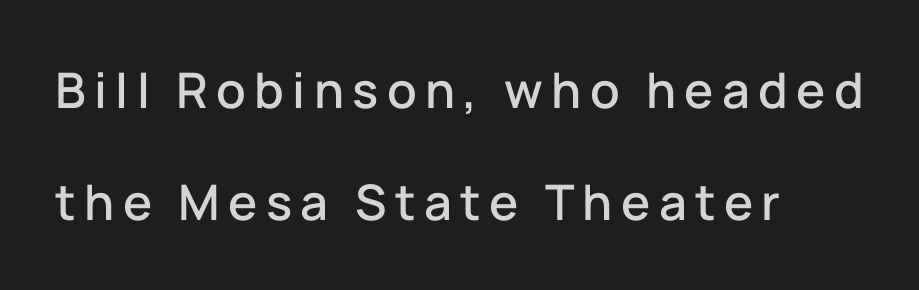
A typesetter would call this proportional, since set widths differ per character. The ragged edge is on the right, which tells us the setting is flush left. Check the space under the baseline: it is left empty. To sum up the face: it is a sans, with no serifs. What's the leading like? Stretched, with rows far apart. This is roman type, the default non-slanted kind.
